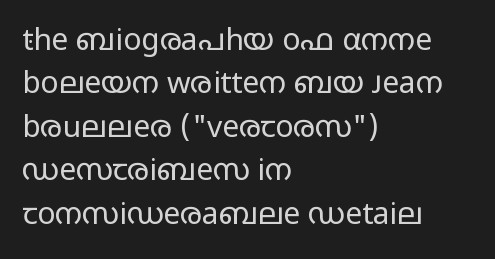
The image shows 30 px regular-weight, wide sans-serif type, upright; set left-aligned, normal line spacing (1.45x), normal letter spacing, not underlined; low stroke contrast and a medium x-height.
